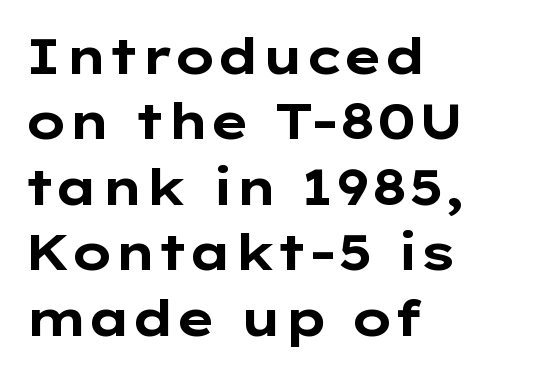
Letter spacing: default. The rendering uses a bold face; every stroke is thick and dark. This is roman type, the default non-slanted kind. Check the space under the baseline: it is left empty. The rendering anchors every line to the left-hand side.
